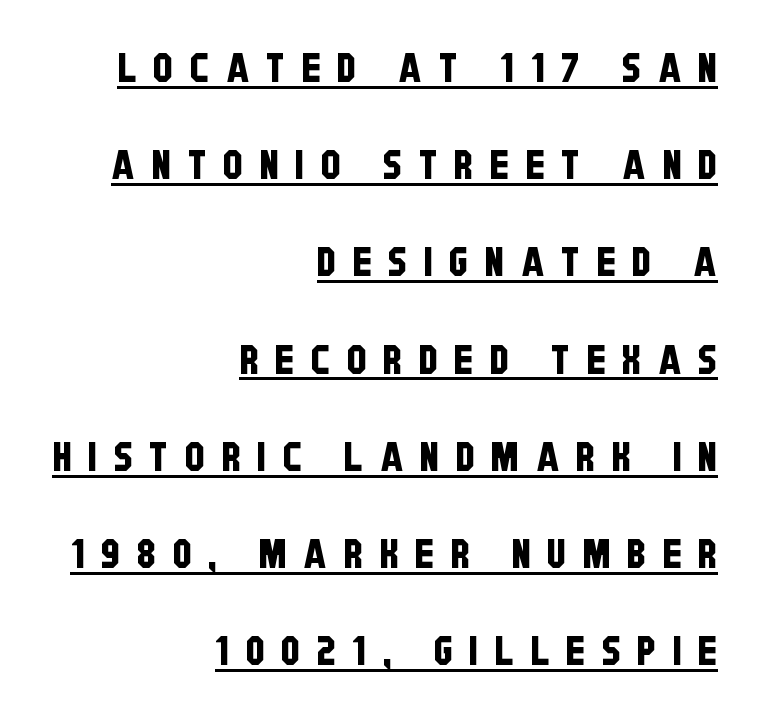
Spacing verdict: proportional, widths tailored to each character. Nope, no serifs anywhere on these letters. Honestly, the underline is the first thing you notice here. The leading is generous, giving the passage an open texture. The gaps between neighbouring characters are conspicuously large. Horizontally, the lines are justified to the trailing edge only.
